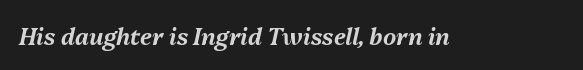
Q: Is the text italic (slanted)? A: Yes, it leans right by about 13 degrees.
Q: Is the text underlined? A: No.
Q: Is the spacing between letters normal or unusually wide? A: Normal.
